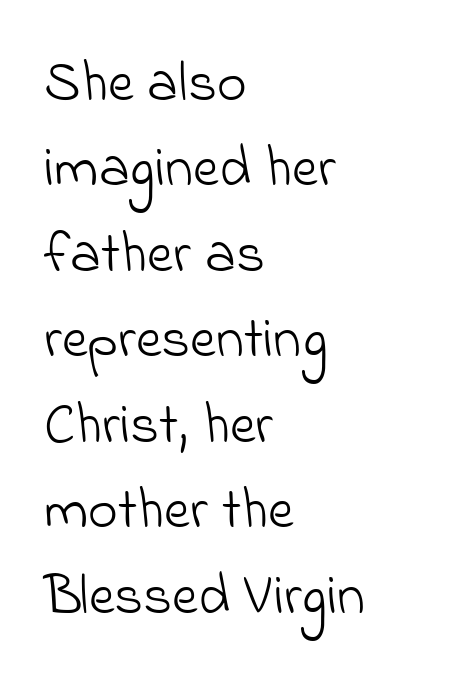
Q: Is the text bold? A: No.
Q: Is the typeface a serif or a sans-serif typeface? A: Sans-serif.
Q: Is the text underlined? A: No.
Q: How is the paragraph aligned? A: Left-aligned.
Q: Is the spacing between letters normal or unusually wide? A: Normal.
Q: Is the spacing between lines tight, normal or loose? A: Normal.
Q: Width (condensed, normal, or wide)? A: Normal.
Q: Stroke contrast? A: Low.
Q: x-height? A: Small.
Q: Monospaced? A: No.
